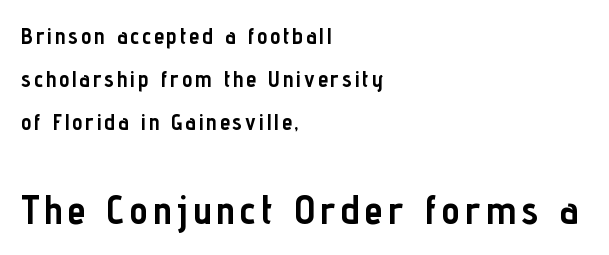
Q: Is the text bold? A: Yes.
Q: Is the text italic (slanted)? A: No, it is upright.
Q: Is the typeface a serif or a sans-serif typeface? A: Sans-serif.
Q: Is the text underlined? A: No.
Q: How is the paragraph aligned? A: Left-aligned.
Q: Which block of text is set in a larger size, the first (top) or the second (bottom)? A: The second (bottom) one.
Q: Width (condensed, normal, or wide)? A: Condensed.
Q: Stroke contrast? A: Low.
Q: x-height? A: Medium.
Q: Monospaced? A: No.
